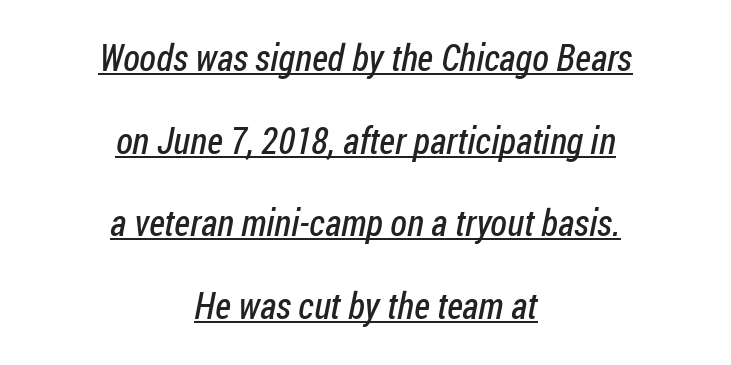
{"serif": "no", "bold": "no", "weight": "regular", "width": "condensed", "stroke_contrast": "low", "x_height": "medium", "monospaced": "no", "underline": "yes", "align": "center", "line_spacing": "loose", "line_spacing_ratio": 2.23, "letter_spacing": "normal", "letter_spacing_em": 0.0, "glyph_px": 37}
